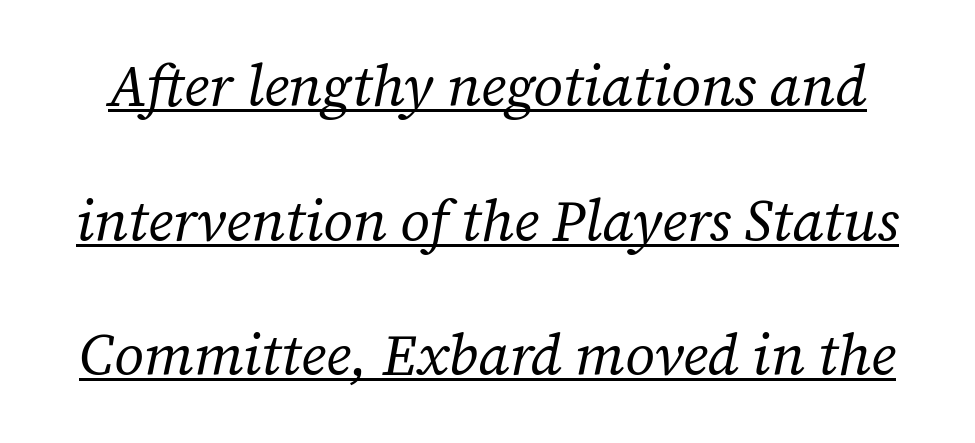
{"serif": "yes", "italic": "yes", "lean": "right", "slant_degrees": 12, "bold": "no", "weight": "regular", "width": "normal", "stroke_contrast": "low", "x_height": "medium", "monospaced": "no", "underline": "yes", "line_spacing": "loose", "line_spacing_ratio": 2.32, "letter_spacing": "normal", "letter_spacing_em": 0.0, "glyph_px": 58}
